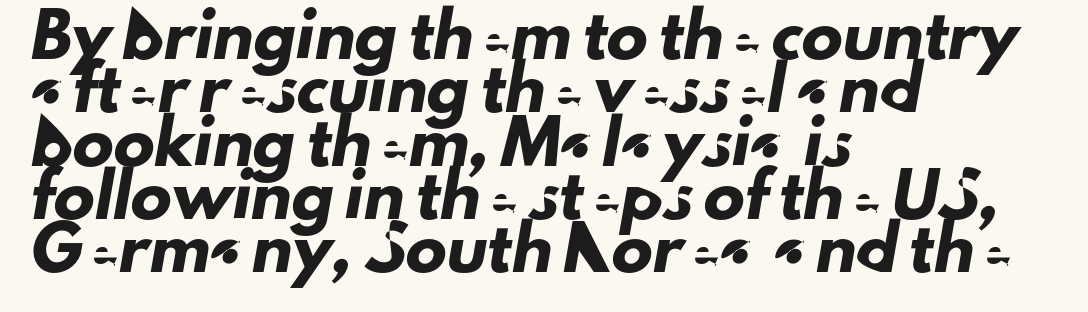
The image shows 41 px sans-serif type; set left-aligned, normal line spacing (1.3x), normal letter spacing, not underlined; low stroke contrast and a small x-height.
